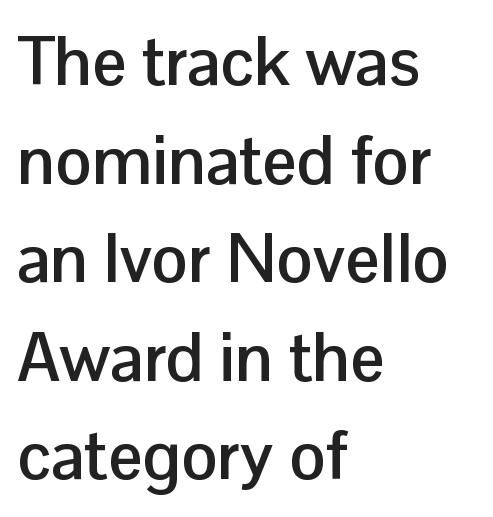
Q: Is the text bold? A: Yes.
Q: Is the text italic (slanted)? A: No, it is upright.
Q: Is the typeface a serif or a sans-serif typeface? A: Sans-serif.
Q: Is the text underlined? A: No.
Q: How is the paragraph aligned? A: Left-aligned.
Q: Is the spacing between letters normal or unusually wide? A: Normal.
Q: Is the spacing between lines tight, normal or loose? A: Normal.
Q: Width (condensed, normal, or wide)? A: Normal.
Q: Stroke contrast? A: Low.
Q: x-height? A: Medium.
Q: Monospaced? A: No.
